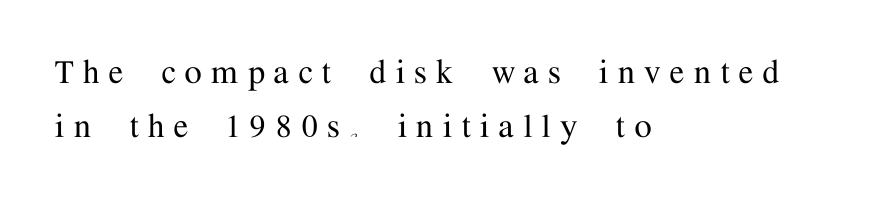
The image shows 39 px serif type, upright; set left-aligned, normal line spacing (1.38x), unusually wide letter spacing (+0.25 em), not underlined; medium stroke contrast and a medium x-height.
